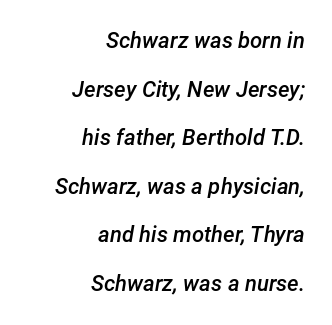
Q: Is the text bold? A: Semi-bold.
Q: Is the text italic (slanted)? A: Yes, it leans right by about 12 degrees.
Q: Is the text underlined? A: No.
Q: How is the paragraph aligned? A: Right-aligned.
Q: Is the spacing between letters normal or unusually wide? A: Normal.
Q: Is the spacing between lines tight, normal or loose? A: Loose.
